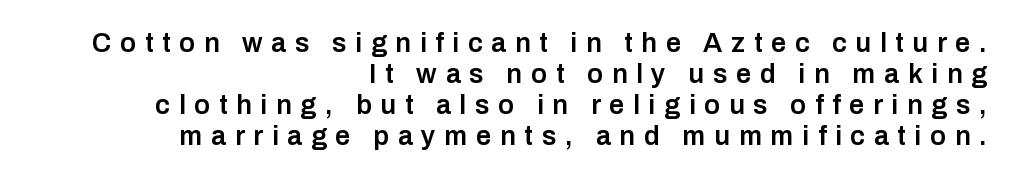
Layout note: lines flush right. Has an underline been added? It has not. Every letter is mildly thick-stroked: semibold rather than bold. Quick note: interline space is minimal. You could only call the tracking loose — the letters float apart.
